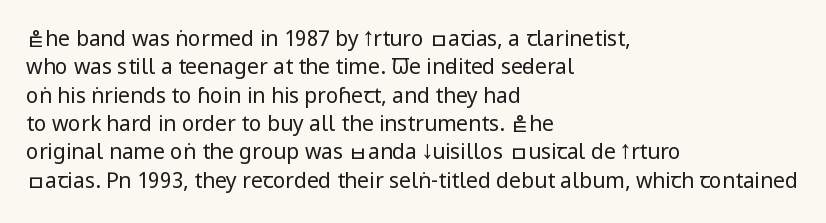
The image shows 21 px text type, upright; set left-aligned, normal line spacing (1.35x), normal letter spacing, not underlined.
